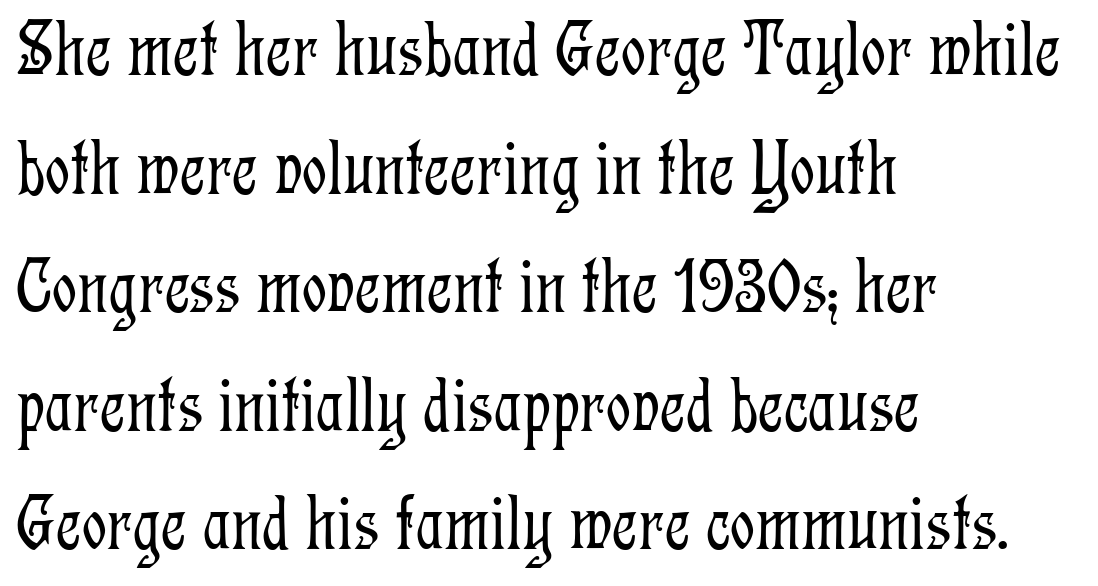
Q: Is the text bold? A: No.
Q: Is the text italic (slanted)? A: No, it is upright.
Q: Is the typeface a serif or a sans-serif typeface? A: Serif.
Q: Is the text underlined? A: No.
Q: How is the paragraph aligned? A: Left-aligned.
Q: Is the spacing between letters normal or unusually wide? A: Normal.
Q: Is the spacing between lines tight, normal or loose? A: Normal.
Q: Width (condensed, normal, or wide)? A: Condensed.
Q: Stroke contrast? A: Low.
Q: x-height? A: Medium.
Q: Monospaced? A: No.
